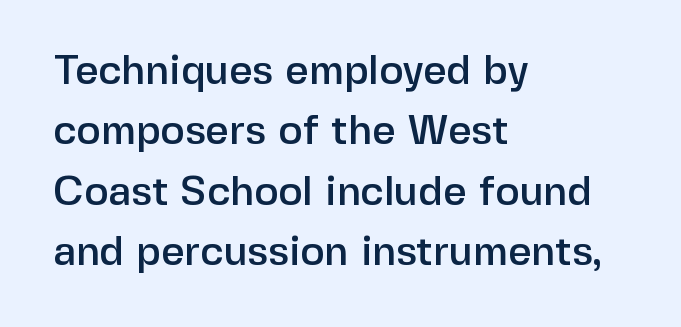
The image shows 41 px sans-serif type, upright; set left-aligned, normal line spacing (1.47x), normal letter spacing, not underlined; low stroke contrast and a medium x-height.
